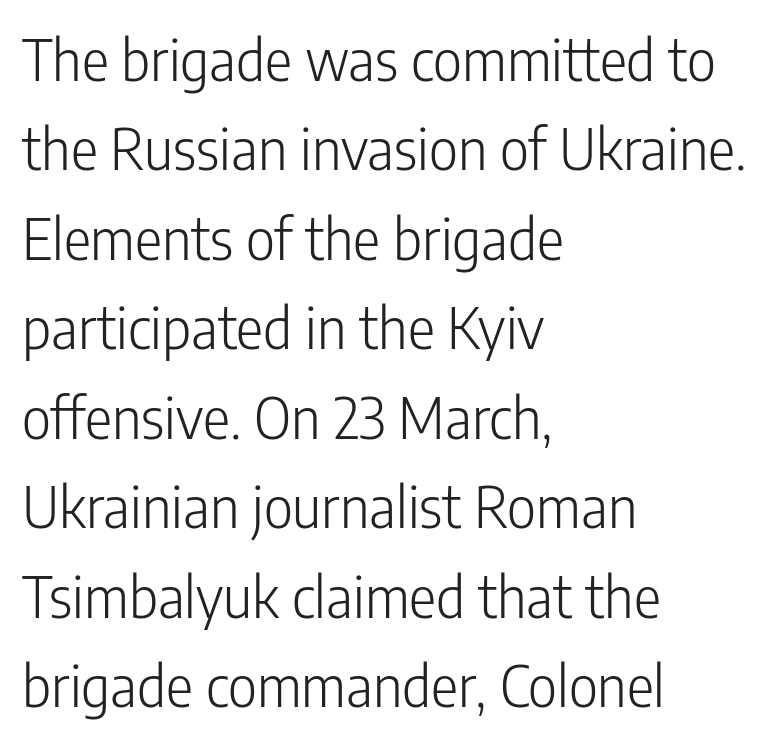
{"serif": "no", "italic": "no", "bold": "no", "weight": "light", "width": "condensed", "stroke_contrast": "low", "x_height": "medium", "monospaced": "no", "underline": "no", "align": "left", "line_spacing": "normal", "line_spacing_ratio": 1.57, "letter_spacing": "normal", "letter_spacing_em": 0.0, "glyph_px": 57}
